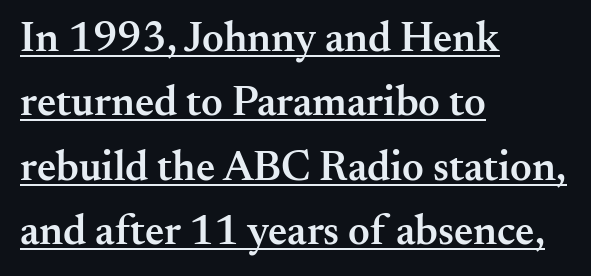
The image shows 42 px semibold serif type, upright; set left-aligned, normal line spacing (1.53x), normal letter spacing, underlined; medium stroke contrast and a small x-height.
